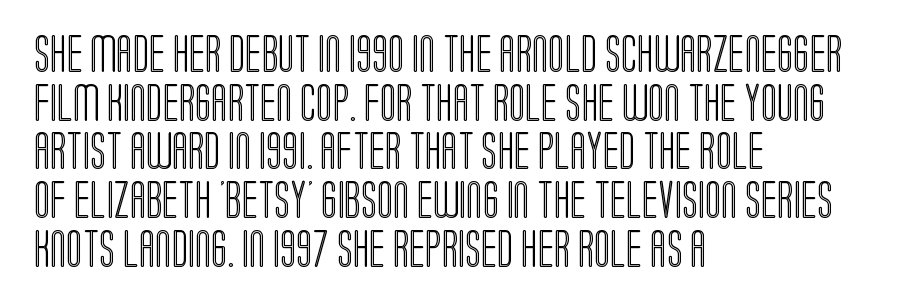
The lettering holds an erect, upright posture throughout. Typeset ragged right — the left edge is the straight one. These lines are rendered in a variable-pitch font. The letterforms sit shoulder to shoulder at normal distance. No word sits above an underline.
